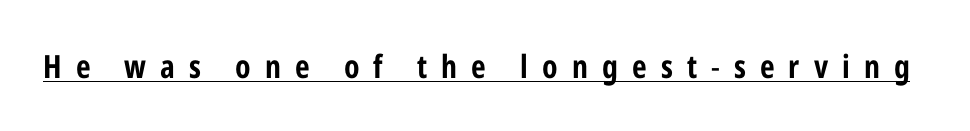
The image shows 32 px condensed sans-serif type, upright; set unusually wide letter spacing (+0.44 em), underlined; low stroke contrast and a medium x-height.
